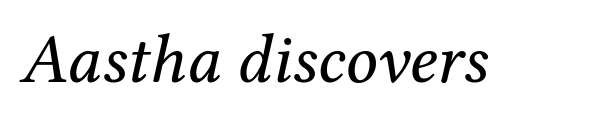
Q: Is the text bold? A: No.
Q: Is the text italic (slanted)? A: Yes, it leans right by about 12 degrees.
Q: Is the typeface a serif or a sans-serif typeface? A: Serif.
Q: Is the text underlined? A: No.
Q: Is the spacing between letters normal or unusually wide? A: Normal.
Q: Width (condensed, normal, or wide)? A: Normal.
Q: Stroke contrast? A: Medium.
Q: x-height? A: Medium.
Q: Monospaced? A: No.
